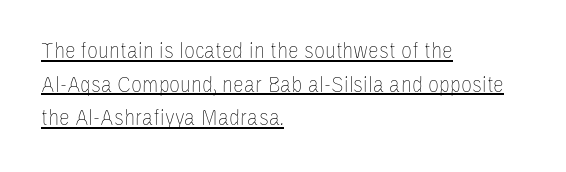
The type is set solid horizontally, with unmodified tracking. All the whitespace from short lines collects on the right. What's the leading like? Ordinary, nothing unusual. Each line of the rendering has a horizontal stroke beneath the glyphs. Is the stroke heavy? The answer is a plain regular-or-lighter. Italic: no, the glyphs are upright roman.
